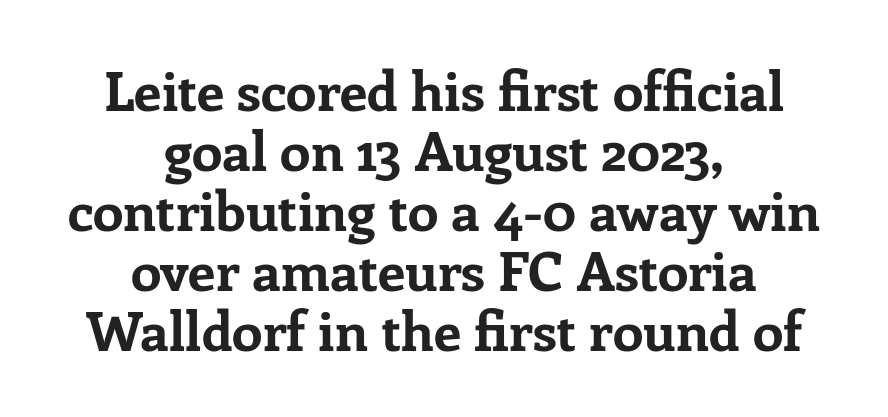
{"serif": "yes", "italic": "no", "bold": "yes", "weight": "bold", "width": "normal", "stroke_contrast": "low", "x_height": "medium", "monospaced": "no", "underline": "no", "align": "center", "line_spacing": "tight", "line_spacing_ratio": 1.09, "letter_spacing": "normal", "letter_spacing_em": 0.0, "glyph_px": 55}
